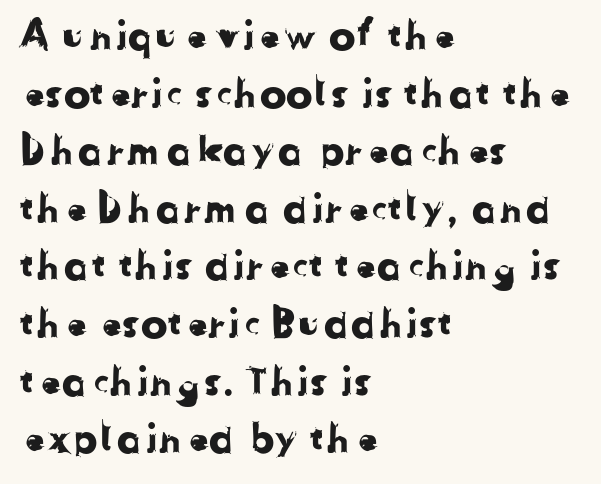
Regarding leading, the lines here are spaced in the standard way. Reading down the block, your eye returns to a fixed left position each line. The type is set solid horizontally, with unmodified tracking. You could not count columns in this text — the font is proportionally spaced. Look at the bottom of the vertical strokes: they stop flat, with no serifs. The space directly below the letters is spotless.
